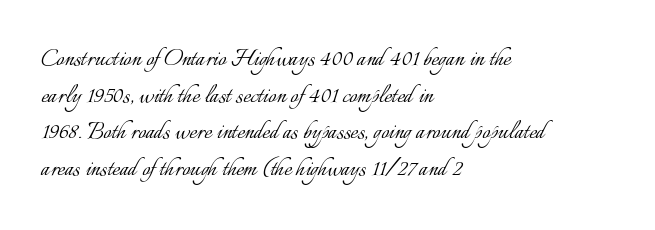
Q: Is the text bold? A: No.
Q: Is the text italic (slanted)? A: Yes.
Q: Is the text underlined? A: No.
Q: How is the paragraph aligned? A: Left-aligned.
Q: Is the spacing between letters normal or unusually wide? A: Normal.
Q: Is the spacing between lines tight, normal or loose? A: Normal.
Q: Width (condensed, normal, or wide)? A: Normal.
Q: Stroke contrast? A: Low.
Q: x-height? A: Small.
Q: Monospaced? A: No.
